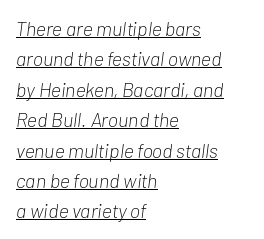
Each line starts at the same left margin while the right side varies. No extra ink here — the face is not bold. Caption: standard tracking, unaltered. Quick note: interline space is typical. The rendering applies a slant to the glyphs.
